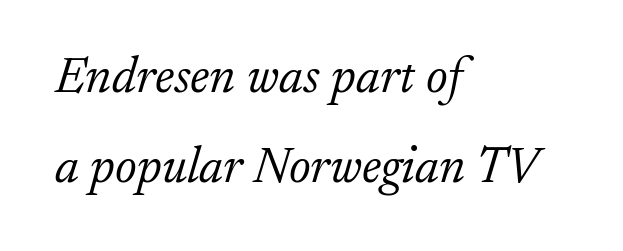
Q: Is the text bold? A: No.
Q: Is the text italic (slanted)? A: Yes, it leans right by about 17 degrees.
Q: Is the typeface a serif or a sans-serif typeface? A: Serif.
Q: Is the text underlined? A: No.
Q: How is the paragraph aligned? A: Left-aligned.
Q: Is the spacing between letters normal or unusually wide? A: Normal.
Q: Width (condensed, normal, or wide)? A: Normal.
Q: Stroke contrast? A: Low.
Q: x-height? A: Small.
Q: Monospaced? A: No.
